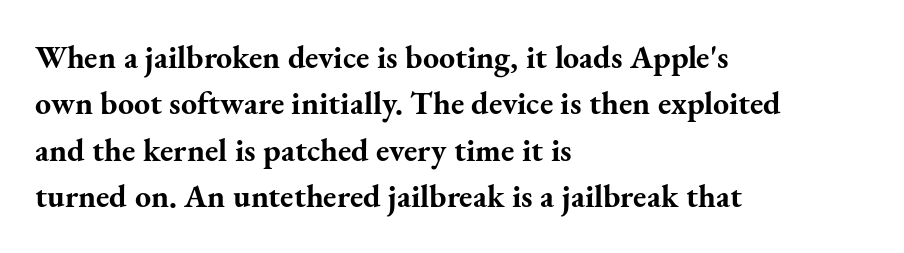
Q: Is the text bold? A: Yes.
Q: Is the text italic (slanted)? A: No, it is upright.
Q: Is the typeface a serif or a sans-serif typeface? A: Serif.
Q: Is the text underlined? A: No.
Q: How is the paragraph aligned? A: Left-aligned.
Q: Is the spacing between letters normal or unusually wide? A: Normal.
Q: Is the spacing between lines tight, normal or loose? A: Normal.
Q: Width (condensed, normal, or wide)? A: Normal.
Q: Stroke contrast? A: Medium.
Q: x-height? A: Small.
Q: Monospaced? A: No.
